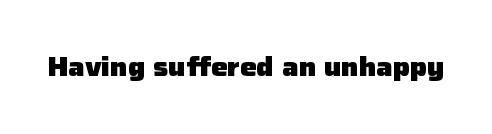
Only glyphs here, with clear space below each row. Rendered with straight, roman letterforms. The glyphs have the mass of a bold cut. Observe the ordinary spacing: letters are neighbours, not strangers.
